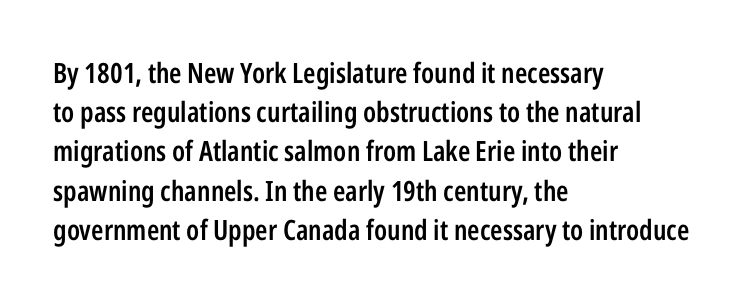
The image shows 28 px semibold, condensed sans-serif type, upright; set left-aligned, normal line spacing (1.4x), normal letter spacing, not underlined; low stroke contrast and a medium x-height.
